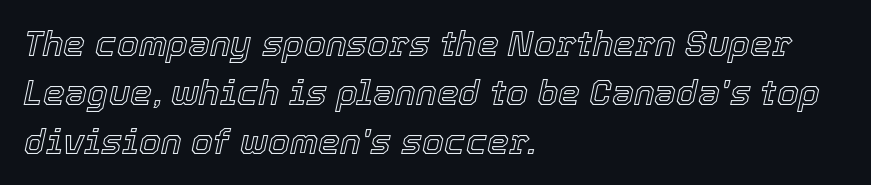
The image shows 35 px text type, italic (leaning right); set left-aligned, normal line spacing (1.4x), normal letter spacing, not underlined; a medium x-height.
